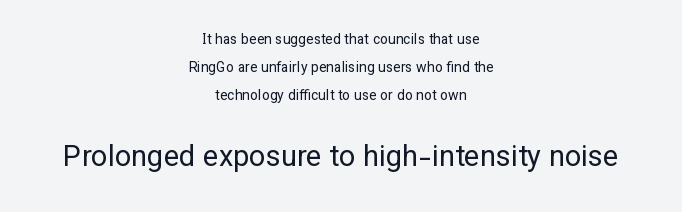
The image shows 29 px regular-weight sans-serif type, upright; set centered, loose line spacing (2.0x), normal letter spacing, not underlined; the second (bottom) block is 2.07x larger; low stroke contrast and a medium x-height.
